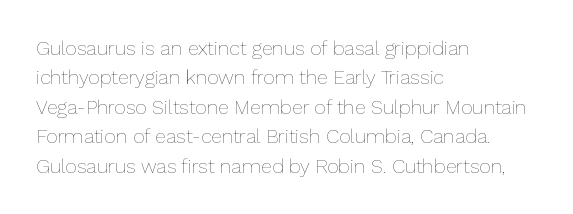
Q: Is the text bold? A: No.
Q: Is the text italic (slanted)? A: No, it is upright.
Q: Is the text underlined? A: No.
Q: How is the paragraph aligned? A: Left-aligned.
Q: Is the spacing between letters normal or unusually wide? A: Normal.
Q: Is the spacing between lines tight, normal or loose? A: Normal.
